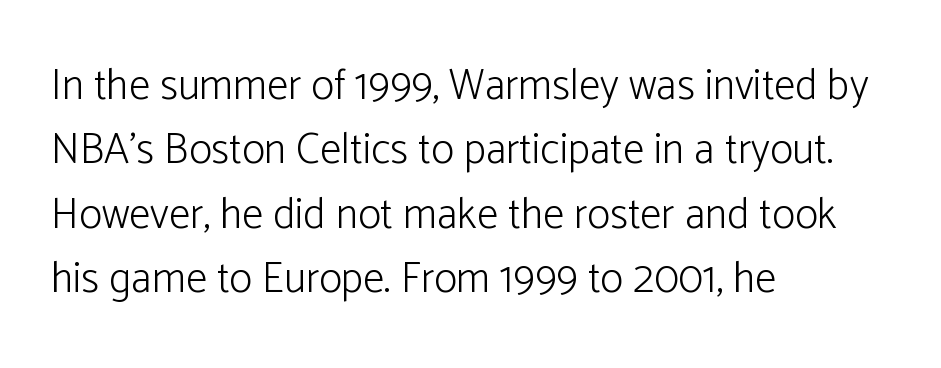
Q: Is the text bold? A: No.
Q: Is the text italic (slanted)? A: No, it is upright.
Q: Is the typeface a serif or a sans-serif typeface? A: Sans-serif.
Q: Is the text underlined? A: No.
Q: How is the paragraph aligned? A: Left-aligned.
Q: Is the spacing between letters normal or unusually wide? A: Normal.
Q: Is the spacing between lines tight, normal or loose? A: Normal.
Q: Width (condensed, normal, or wide)? A: Normal.
Q: Stroke contrast? A: Low.
Q: x-height? A: Medium.
Q: Monospaced? A: No.
